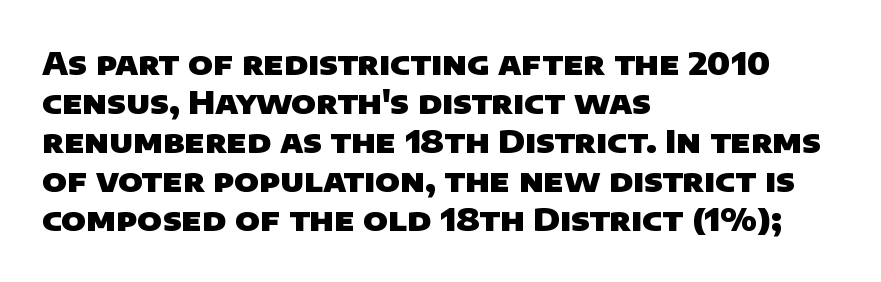
The image shows 32 px heavy sans-serif type; set left-aligned, line spacing 1.22x, normal letter spacing, not underlined; low stroke contrast and a large x-height.
